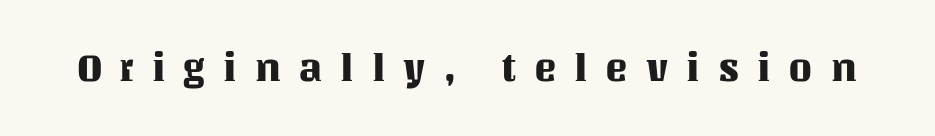
{"italic": "no", "width": "normal", "stroke_contrast": "medium", "x_height": "large", "monospaced": "no", "underline": "no", "letter_spacing": "wide", "letter_spacing_em": 0.47, "glyph_px": 38}
